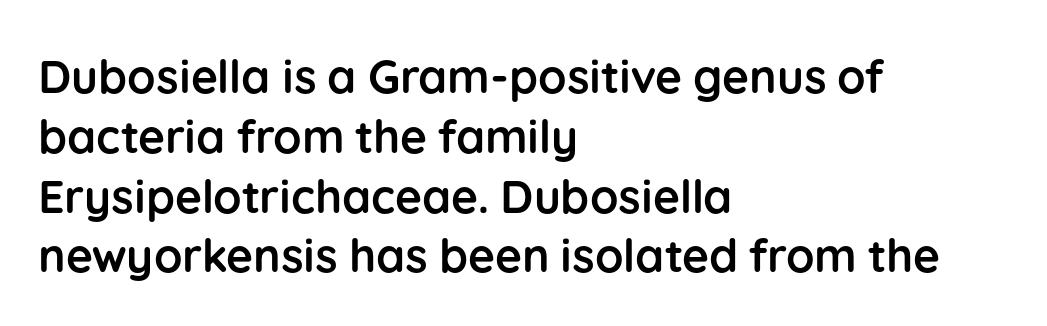
The image shows 46 px semibold sans-serif type, upright; set left-aligned, normal line spacing (1.3x), normal letter spacing, not underlined; low stroke contrast and a medium x-height.
